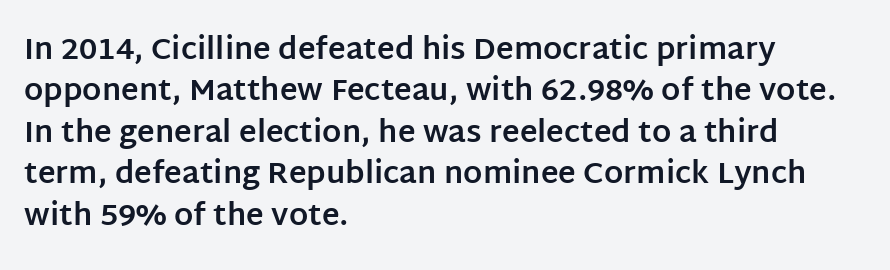
This is roman type, the default non-slanted kind. The line texture is even and compact thanks to regular tracking. If you measured baseline to baseline, you'd find a middling distance. Is the type bold? Yes — the strokes are clearly thick and heavy.
